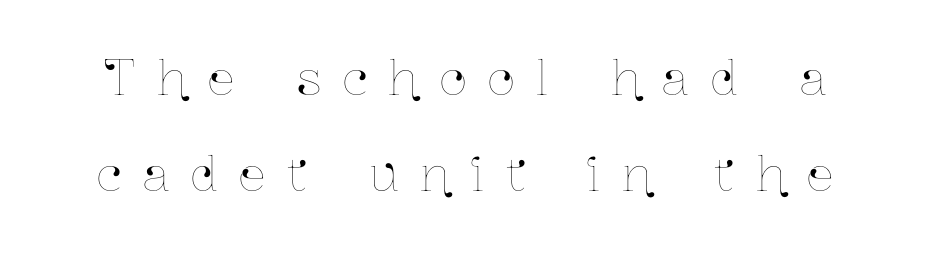
{"italic": "no", "width": "condensed", "stroke_contrast": "low", "x_height": "medium", "monospaced": "no", "underline": "no", "line_spacing": "loose", "line_spacing_ratio": 2.04, "letter_spacing": "wide", "letter_spacing_em": 0.47, "glyph_px": 47}
